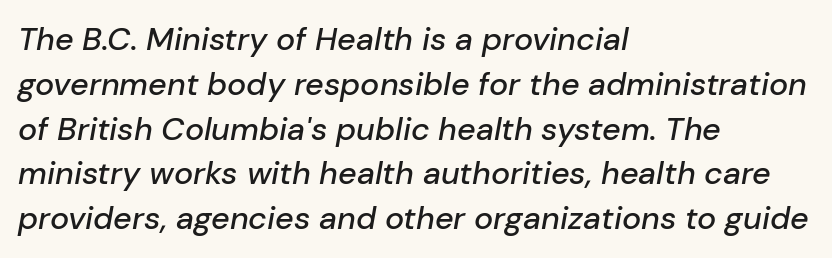
Q: Is the text italic (slanted)? A: Yes, it leans right by about 10 degrees.
Q: Is the text underlined? A: No.
Q: How is the paragraph aligned? A: Left-aligned.
Q: Is the spacing between letters normal or unusually wide? A: Normal.
Q: Is the spacing between lines tight, normal or loose? A: Normal.
Q: Width (condensed, normal, or wide)? A: Normal.
Q: Stroke contrast? A: Low.
Q: x-height? A: Medium.
Q: Monospaced? A: No.
